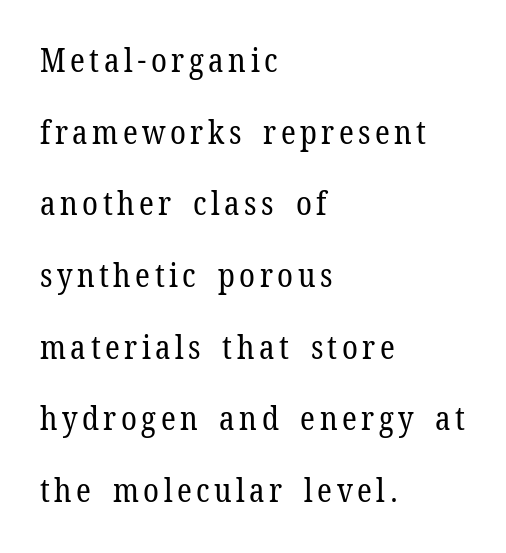
Descenders are the only things crossing below the line. The font is comparable to plain body text, perhaps lighter. This is the regular roman posture of the typeface. These lines stand farther apart than default settings would place them.
